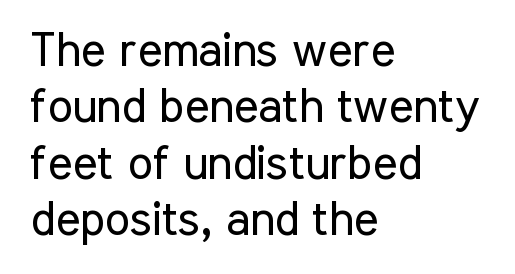
The image shows 47 px regular-weight, condensed sans-serif type, upright; set left-aligned, line spacing 1.2x, normal letter spacing, not underlined; low stroke contrast and a medium x-height.
